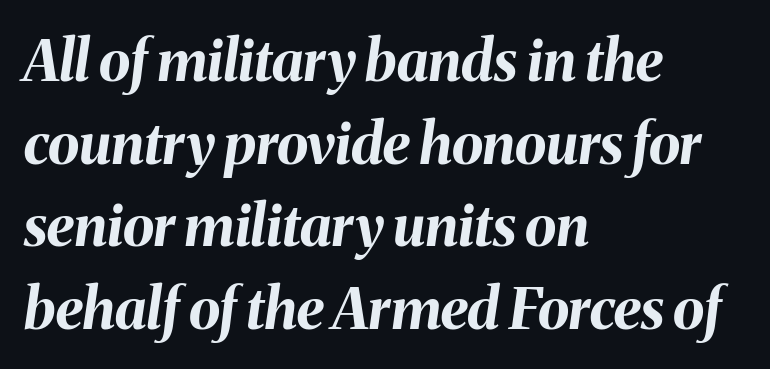
{"italic": "yes", "lean": "right", "slant_degrees": 8, "bold": "yes", "weight": "bold", "width": "normal", "stroke_contrast": "medium", "x_height": "medium", "monospaced": "no", "underline": "no", "align": "left", "line_spacing": "normal", "line_spacing_ratio": 1.45, "letter_spacing": "normal", "letter_spacing_em": 0.0, "glyph_px": 57}
